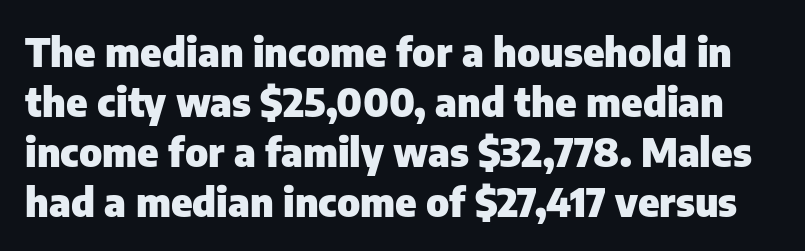
The specimen omits any rule beneath the text block's lines. The characters look thick and weighty, a clear bold. What's the leading like? Ordinary, nothing unusual. You could not count columns in this text — the font is proportionally spaced. Nobody touched the tracking dial on this one.
